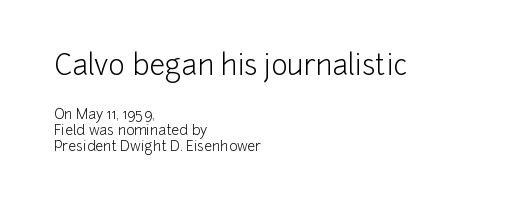
The image shows 28 px light sans-serif type, upright; set left-aligned, tight line spacing (1.13x), normal letter spacing, not underlined; the first (top) block is 2.0x larger; low stroke contrast and a medium x-height.
